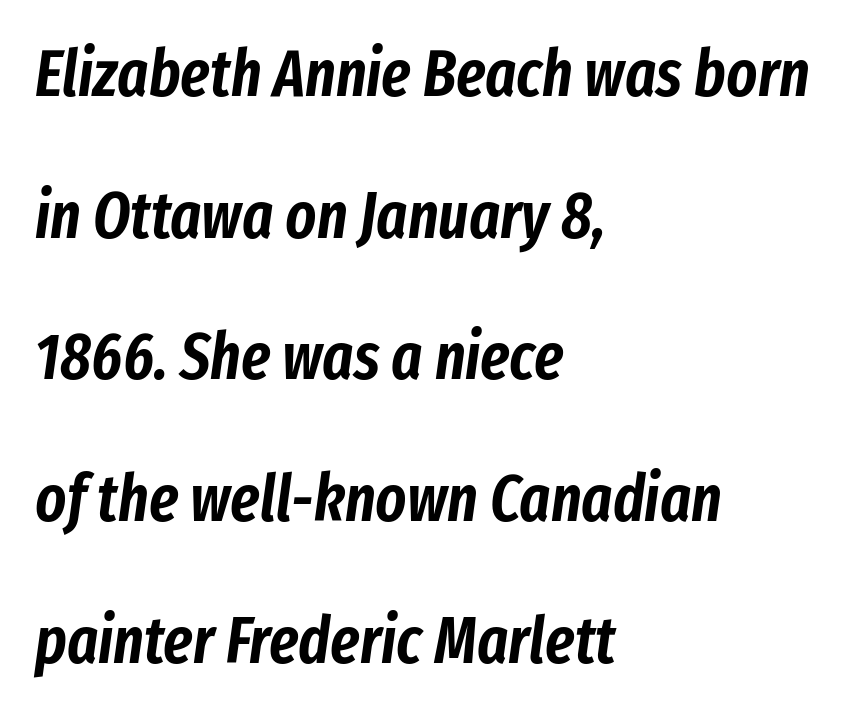
The glyphs look as if they've been sheared to an angle. The gaps between neighbouring characters are ordinary and unremarkable. The rendering uses a large line-height, opening up the rows. Every row of glyphs begins at an identical x-position on the left. Glance below the letters and you will spot only blank space.
